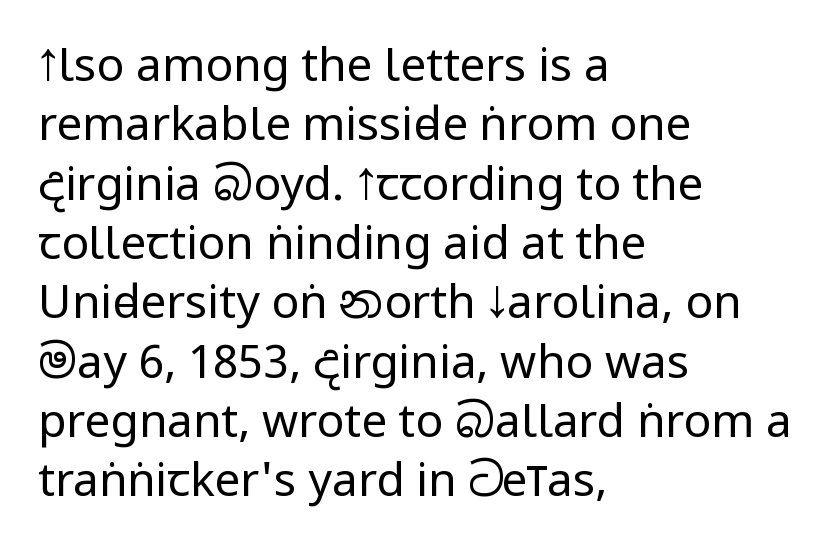
{"serif": "no", "italic": "no", "bold": "no", "weight": "regular", "width": "condensed", "stroke_contrast": "low", "x_height": "large", "monospaced": "no", "underline": "no", "align": "left", "line_spacing": "normal", "line_spacing_ratio": 1.29, "letter_spacing": "normal", "letter_spacing_em": 0.0, "glyph_px": 46}
